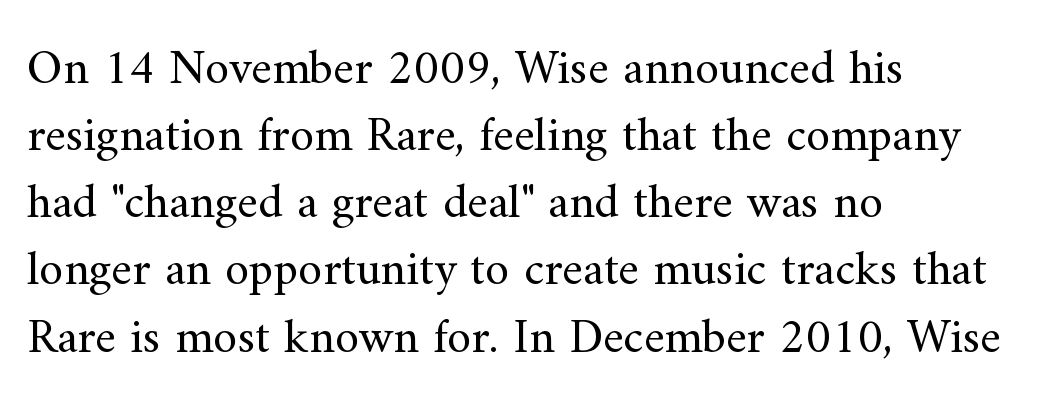
Q: Is the text bold? A: No.
Q: Is the text italic (slanted)? A: No, it is upright.
Q: Is the typeface a serif or a sans-serif typeface? A: Serif.
Q: Is the text underlined? A: No.
Q: How is the paragraph aligned? A: Left-aligned.
Q: Is the spacing between letters normal or unusually wide? A: Normal.
Q: Is the spacing between lines tight, normal or loose? A: Normal.
Q: Width (condensed, normal, or wide)? A: Normal.
Q: Stroke contrast? A: Medium.
Q: x-height? A: Small.
Q: Monospaced? A: No.
